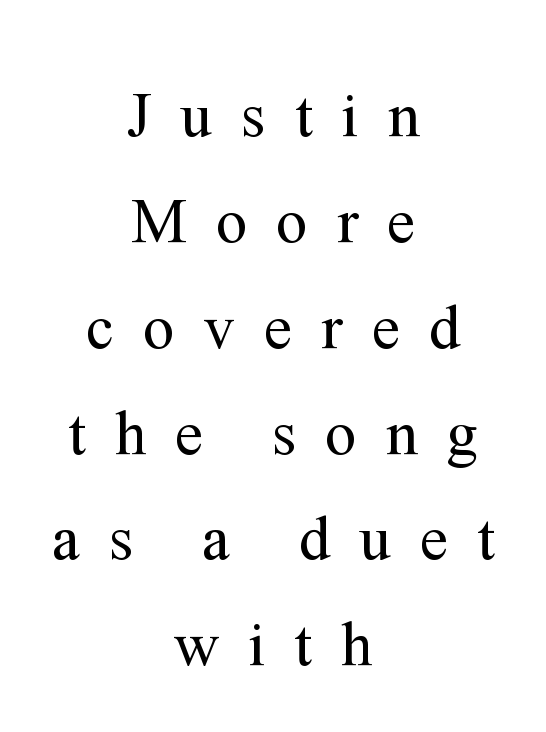
{"serif": "yes", "italic": "no", "bold": "no", "weight": "regular", "width": "normal", "stroke_contrast": "medium", "x_height": "medium", "monospaced": "no", "underline": "no", "align": "center", "line_spacing": "normal", "line_spacing_ratio": 1.68, "letter_spacing": "wide", "letter_spacing_em": 0.46, "glyph_px": 63}
